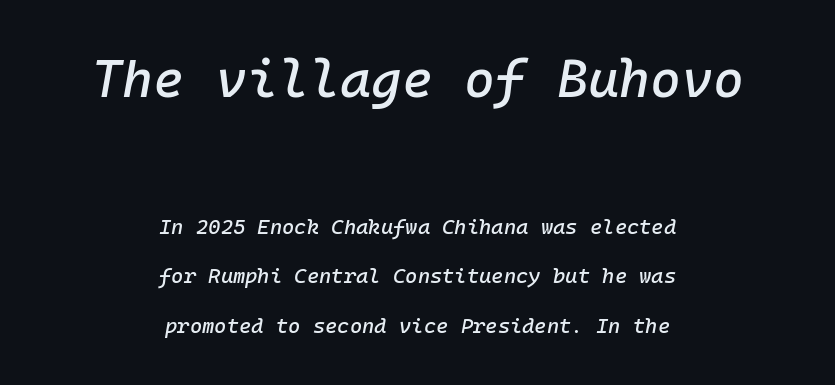
The gap between lines stays unmarked. Here the designer chose a console-style face with uniform glyph widths. Whoever set this made the first block the dominant, larger element. Tracking value appears to be zero — textbook default spacing. You could fit nearly another row in the gap between these rows. When letters slant like this, we call the style italic.
